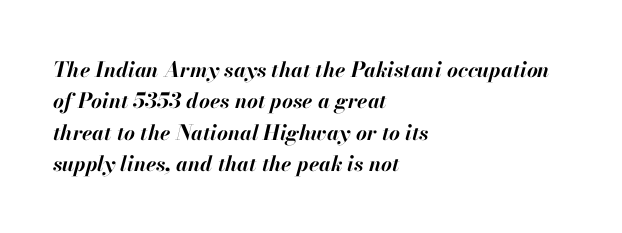
Leading: standard. This sample is left-justified, so line endings fall wherever the words run out. This is oblique type, the kind used for emphasis or titles. This sample uses plain, unmodified letter spacing. Summary of weight: heavy, a full bold.
